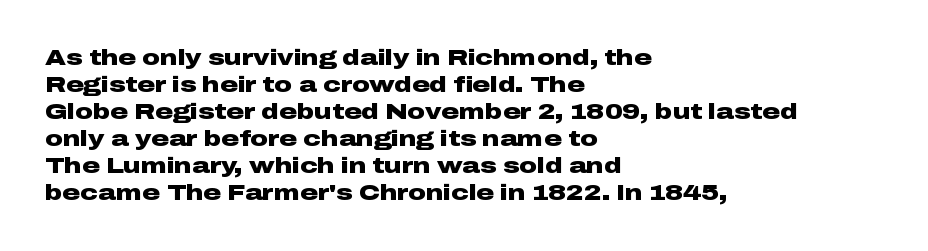
The setting favours the left margin, as ordinary paragraphs usually do. The strip under each line holds only bare page. Every letter is thick-stroked: bold, no question. In terms of posture, this sample is upright. Is the letter spacing exaggerated? No — it looks like the ordinary default.
